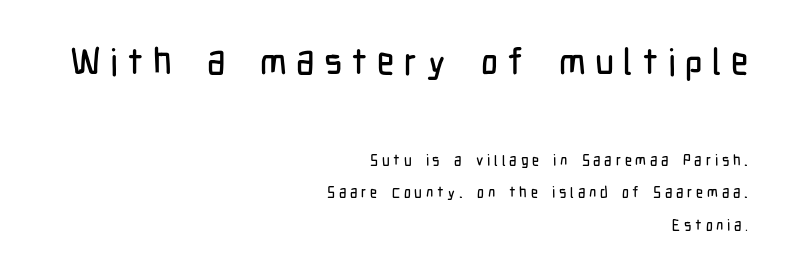
The image shows 37 px condensed sans-serif type, upright; set right-aligned, loose line spacing (2.17x), unusually wide letter spacing (+0.25 em), not underlined; the first (top) block is 2.47x larger; low stroke contrast and a medium x-height.
